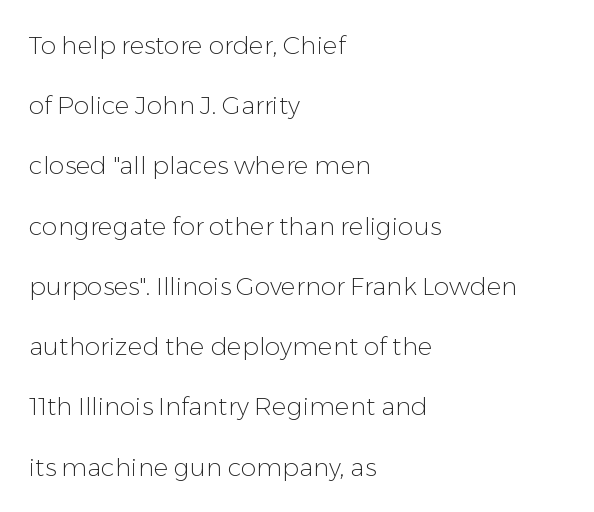
The image shows 25 px text type, upright; set left-aligned, loose line spacing (2.41x), normal letter spacing, not underlined.
